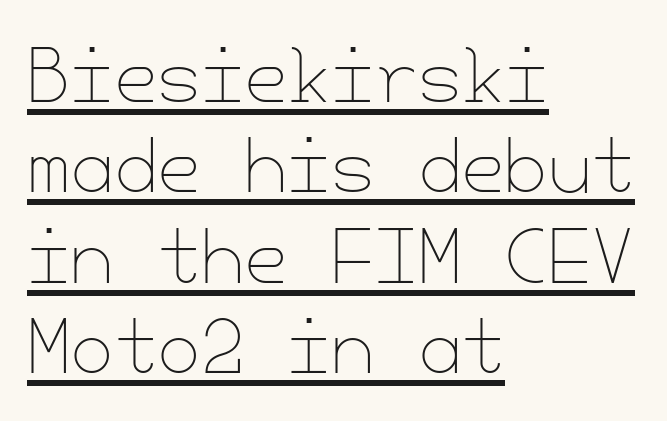
The image shows 70 px thin type, upright; set left-aligned, normal line spacing (1.29x), normal letter spacing, underlined; low stroke contrast and a small x-height.
